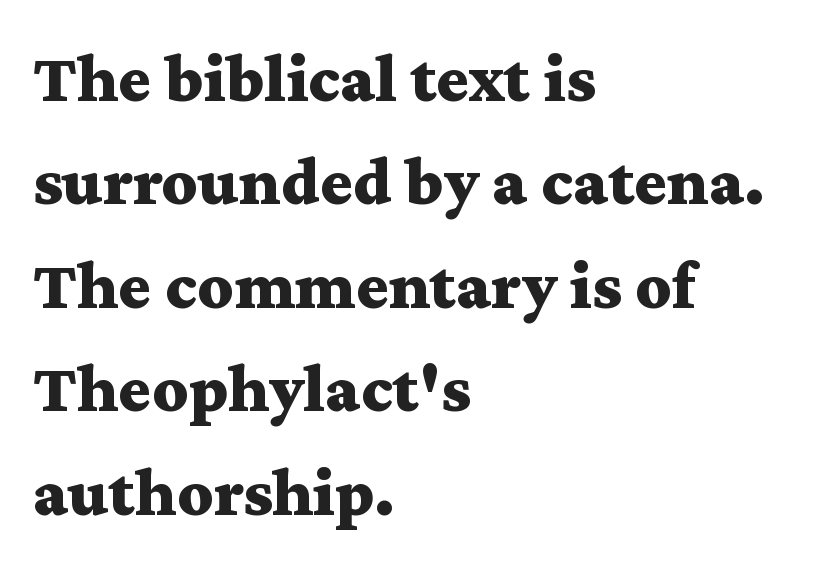
Look at the bottom of the vertical strokes: they flare into serifs here. Tall strokes in this sample are plumb rather than angled. How are the letters spaced? Ordinarily, with no added tracking. Each row of text sits above clean, open space. This block has exactly the height ordinary leading produces.
